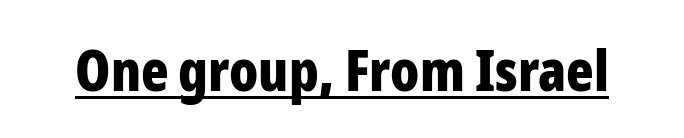
Compared with undecorated copy, this sample adds a rule below the words. The lettering holds an erect, upright posture throughout. Look at the bottom of the vertical strokes: they stop flat, with no serifs. These words are printed bold, with thick strokes throughout.
